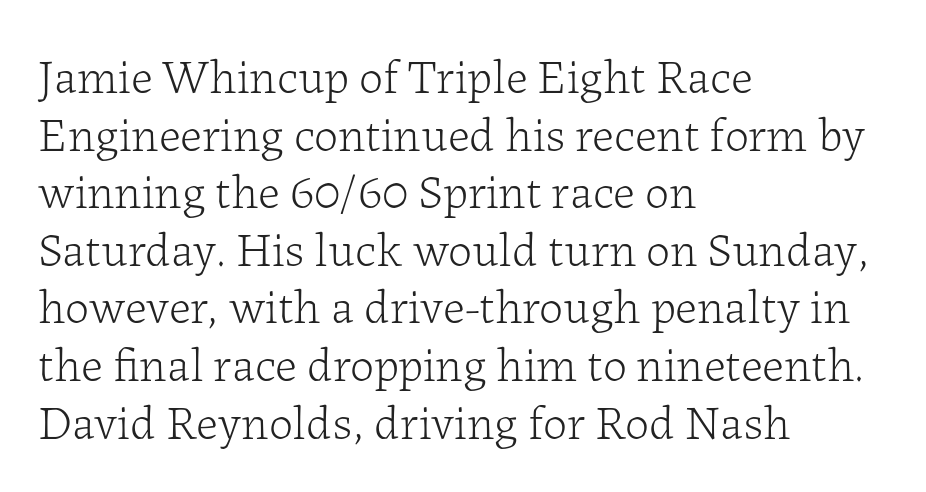
The glyphs are unaccompanied by any horizontal stroke below them. The rendering shows small feet on the letterforms — a serif design. Posture: upright roman. Think of a printed novel: that variable character pitch is what you see here.
